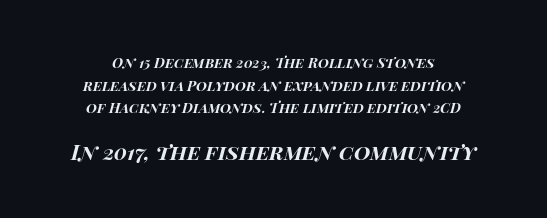
{"italic": "yes", "lean": "right", "slant_degrees": 15, "bold": "yes", "underline": "no", "align": "center", "line_spacing": "normal", "line_spacing_ratio": 1.62, "letter_spacing": "normal", "letter_spacing_em": 0.0, "larger_block": "second", "size_ratio": 1.5, "glyph_px": 21}
